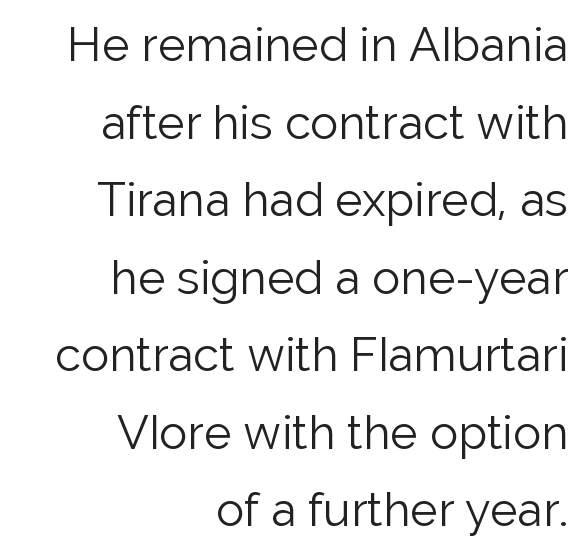
Q: Is the text bold? A: No.
Q: Is the text italic (slanted)? A: No, it is upright.
Q: Is the typeface a serif or a sans-serif typeface? A: Sans-serif.
Q: Is the text underlined? A: No.
Q: How is the paragraph aligned? A: Right-aligned.
Q: Is the spacing between letters normal or unusually wide? A: Normal.
Q: Is the spacing between lines tight, normal or loose? A: Normal.
Q: Width (condensed, normal, or wide)? A: Normal.
Q: Stroke contrast? A: Low.
Q: x-height? A: Medium.
Q: Monospaced? A: No.
